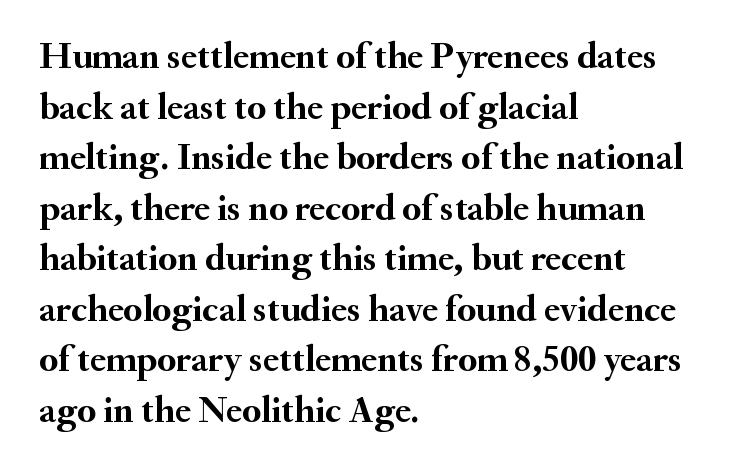
The image shows 38 px semibold serif type, upright; set left-aligned, normal line spacing (1.33x), normal letter spacing, not underlined; medium stroke contrast and a small x-height.
